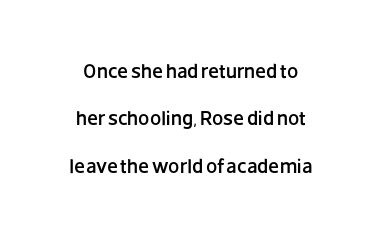
{"italic": "no", "underline": "no", "align": "center", "line_spacing": "loose", "line_spacing_ratio": 2.37, "letter_spacing": "normal", "letter_spacing_em": 0.0, "glyph_px": 20}
